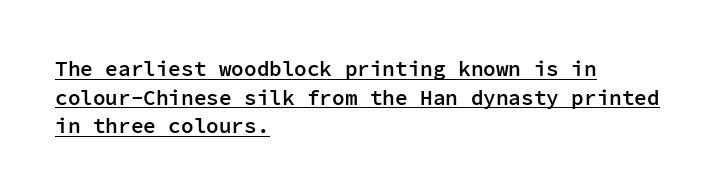
The image shows 21 px text type, upright; set left-aligned, normal line spacing (1.36x), normal letter spacing, underlined.
